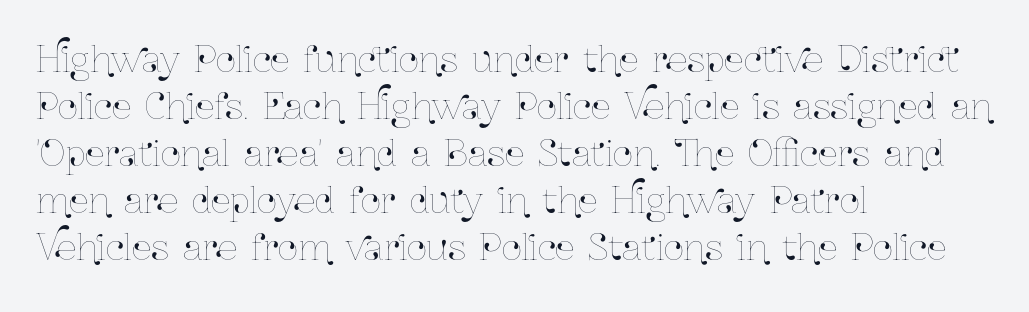
The image shows 35 px condensed type, upright; set left-aligned, normal line spacing (1.34x), normal letter spacing, not underlined; low stroke contrast and a medium x-height.
